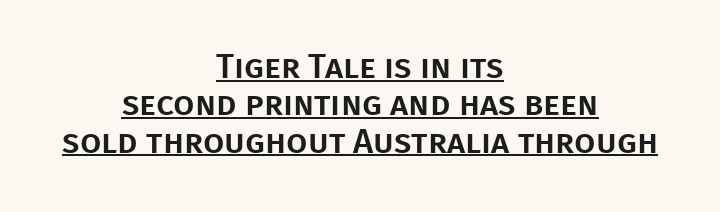
This sample uses plain, unmodified letter spacing. Interline gaps are noticeably narrow in this sample. A centered setting, common on invitations and titles, is used for this passage. Serifs: no, the terminals of the letterforms are clean. A typesetter would call this proportional, since set widths differ per character.
